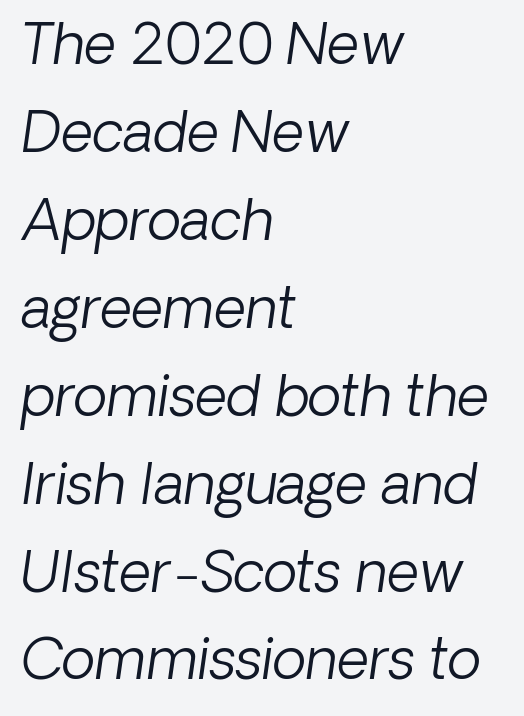
{"serif": "no", "bold": "no", "weight": "light", "width": "normal", "stroke_contrast": "low", "x_height": "medium", "monospaced": "no", "underline": "no", "align": "left", "line_spacing": "normal", "line_spacing_ratio": 1.57, "letter_spacing": "normal", "letter_spacing_em": 0.0, "glyph_px": 56}
